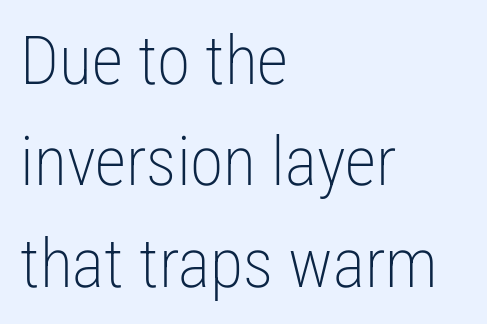
The image shows 68 px light, condensed sans-serif type, upright; set left-aligned, normal line spacing (1.49x), normal letter spacing, not underlined; low stroke contrast and a medium x-height.
